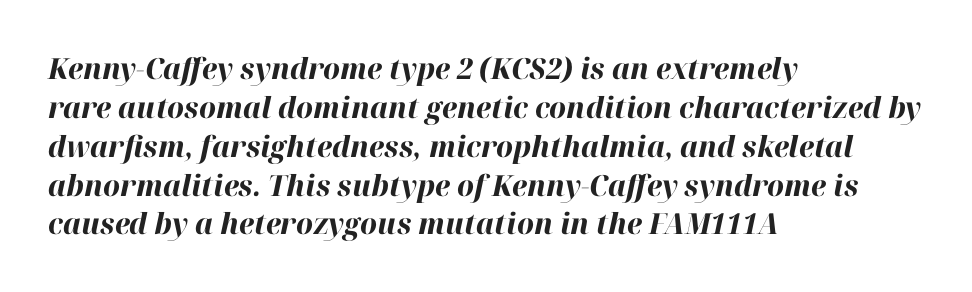
Q: Is the text bold? A: Yes.
Q: Is the text italic (slanted)? A: Yes, it leans right by about 12 degrees.
Q: Is the text underlined? A: No.
Q: How is the paragraph aligned? A: Left-aligned.
Q: Is the spacing between letters normal or unusually wide? A: Normal.
Q: Is the spacing between lines tight, normal or loose? A: Normal.
Q: Width (condensed, normal, or wide)? A: Normal.
Q: Stroke contrast? A: High.
Q: x-height? A: Medium.
Q: Monospaced? A: No.
